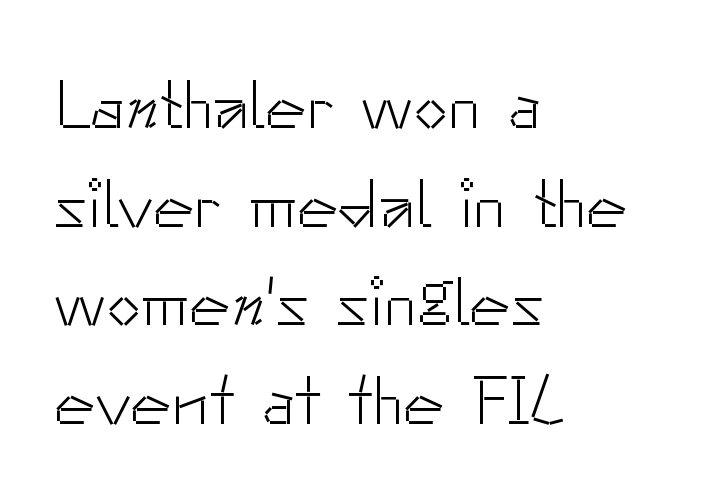
{"serif": "no", "italic": "no", "bold": "no", "weight": "light", "width": "normal", "stroke_contrast": "low", "x_height": "small", "monospaced": "no", "underline": "no", "align": "left", "line_spacing": "normal", "line_spacing_ratio": 1.43, "letter_spacing": "normal", "letter_spacing_em": 0.0, "glyph_px": 69}
